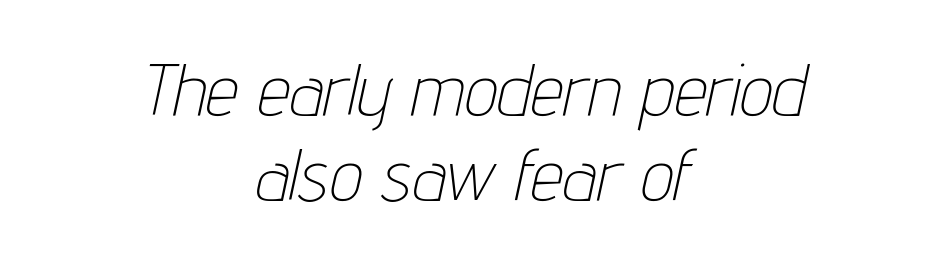
Q: Is the text bold? A: No.
Q: Is the text italic (slanted)? A: Yes, it leans right by about 12 degrees.
Q: Is the text underlined? A: No.
Q: How is the paragraph aligned? A: Centered.
Q: Is the spacing between letters normal or unusually wide? A: Normal.
Q: Width (condensed, normal, or wide)? A: Condensed.
Q: Stroke contrast? A: Low.
Q: x-height? A: Medium.
Q: Monospaced? A: No.
